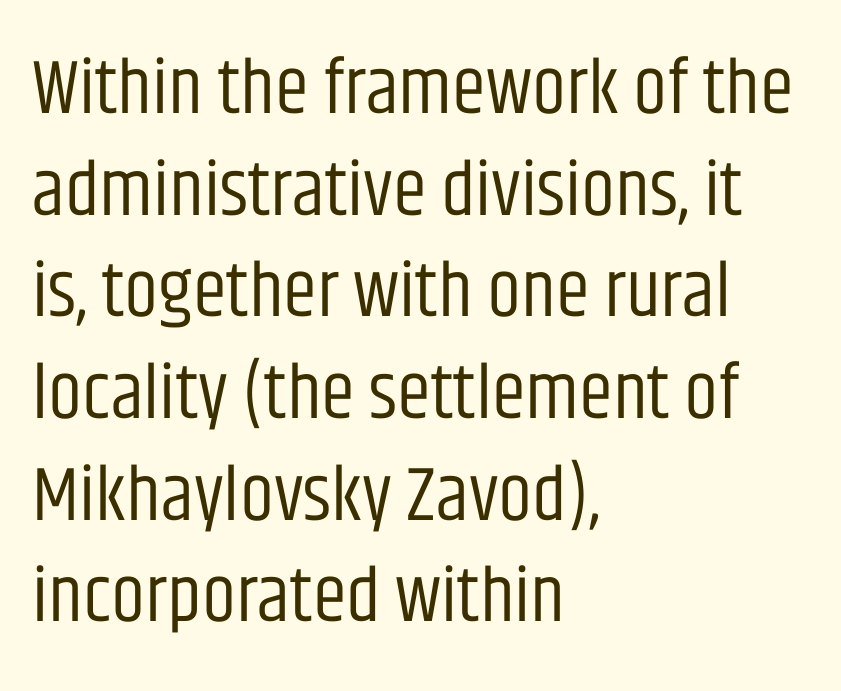
The image shows 77 px regular-weight, condensed sans-serif type, upright; set left-aligned, normal line spacing (1.32x), normal letter spacing, not underlined; low stroke contrast and a large x-height.
